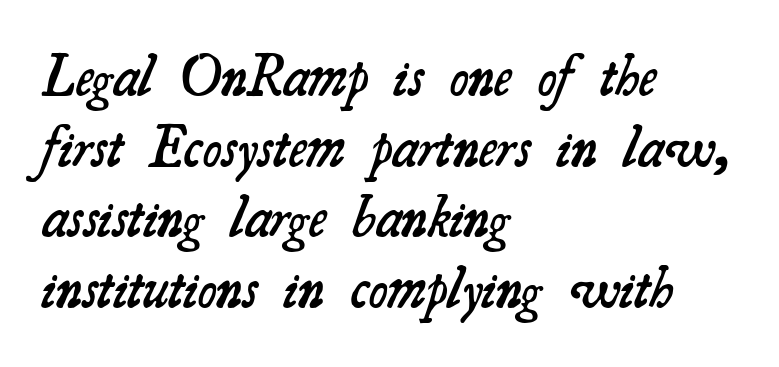
{"serif": "yes", "bold": "semi", "weight": "semibold", "width": "normal", "stroke_contrast": "medium", "x_height": "small", "monospaced": "no", "underline": "no", "align": "left", "line_spacing_ratio": 1.24, "letter_spacing": "normal", "letter_spacing_em": 0.0, "glyph_px": 57}
